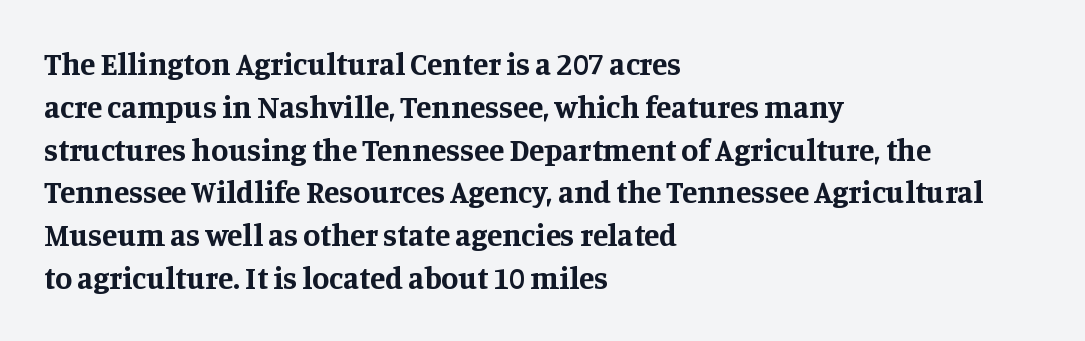
{"serif": "yes", "italic": "no", "bold": "yes", "weight": "bold", "width": "normal", "stroke_contrast": "medium", "x_height": "large", "monospaced": "no", "underline": "no", "align": "left", "line_spacing": "normal", "line_spacing_ratio": 1.38, "letter_spacing": "normal", "letter_spacing_em": 0.0, "glyph_px": 31}
